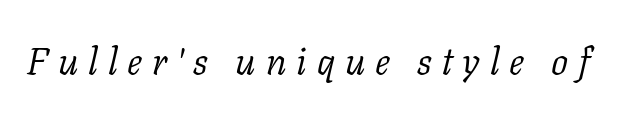
The image shows 38 px light serif type, italic (leaning right); set unusually wide letter spacing (+0.26 em), not underlined; low stroke contrast and a medium x-height.
